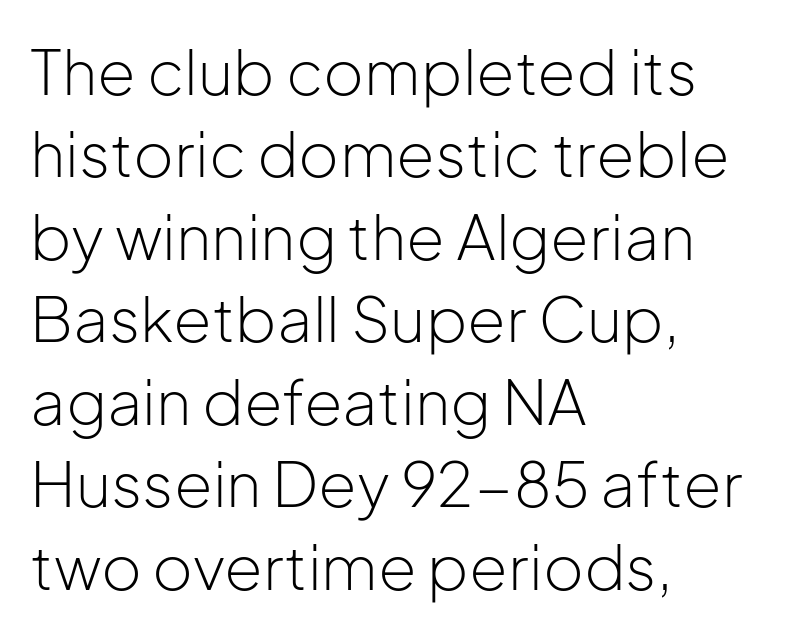
Is the block centered? No — it sits flush against the left margin. Style check: upright. Observe the absence of serifs on each vertical stroke in this sample. Students, note that the glyphs here touch the page at normal intervals.
